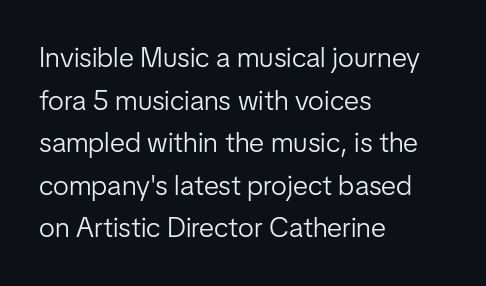
The image shows 28 px light sans-serif type, upright; set left-aligned, normal line spacing (1.52x), normal letter spacing, not underlined; low stroke contrast and a medium x-height.
